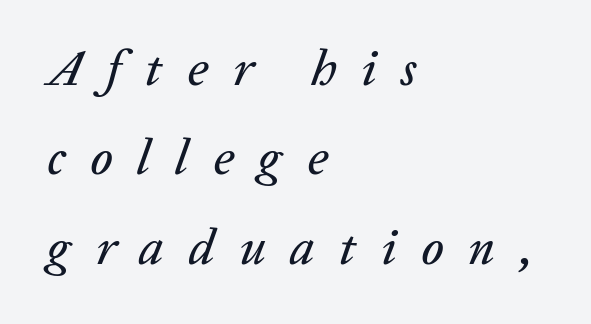
Q: Is the text italic (slanted)? A: Yes, it leans right by about 20 degrees.
Q: Is the text underlined? A: No.
Q: How is the paragraph aligned? A: Left-aligned.
Q: Is the spacing between letters normal or unusually wide? A: Unusually wide.
Q: Width (condensed, normal, or wide)? A: Normal.
Q: Stroke contrast? A: Low.
Q: x-height? A: Medium.
Q: Monospaced? A: No.
